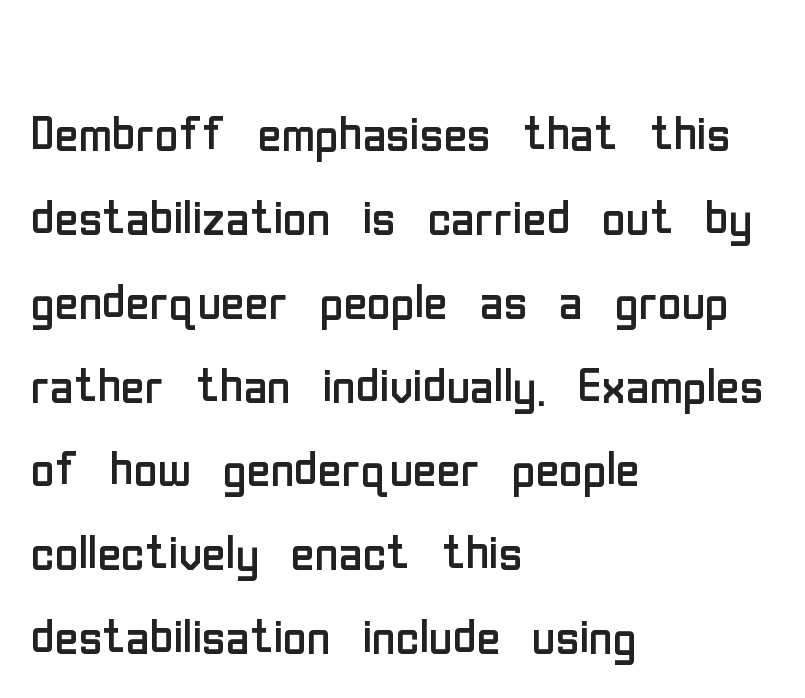
All the whitespace from short lines collects on the right. Nope, not italic — everything's standing straight. Just letters on the line, the space beneath them empty. These lines keep a tight, regular rhythm from letter to letter.
